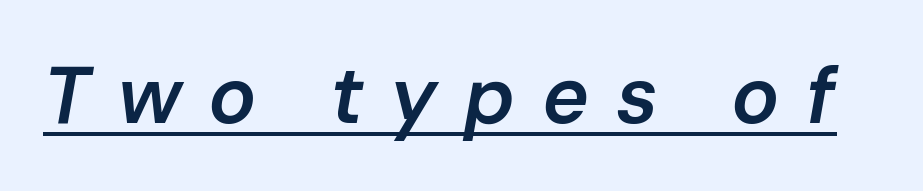
The rendering uses natural spacing where letterforms have individual widths. This is moderately heavy type, rendered in semibold. Honestly, the underline is the first thing you notice here. Observe the wide spacing: letters keep a clear distance from each other.
